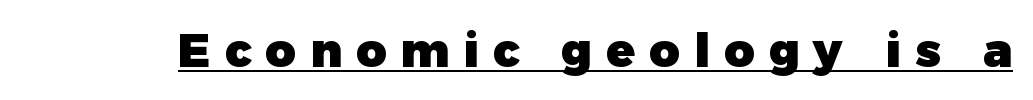
Q: Is the text bold? A: Yes.
Q: Is the text italic (slanted)? A: No, it is upright.
Q: Is the typeface a serif or a sans-serif typeface? A: Sans-serif.
Q: Is the text underlined? A: Yes.
Q: Is the spacing between letters normal or unusually wide? A: Unusually wide.
Q: Width (condensed, normal, or wide)? A: Normal.
Q: Stroke contrast? A: Low.
Q: x-height? A: Medium.
Q: Monospaced? A: No.
